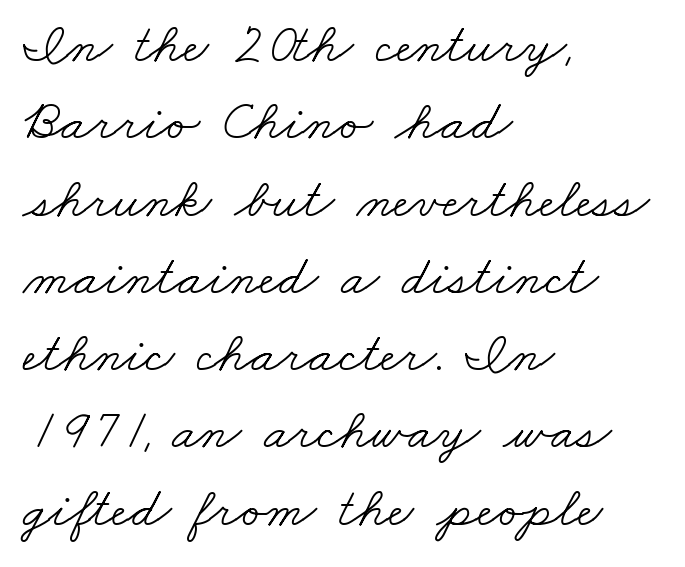
Q: Is the text bold? A: No.
Q: Is the typeface a serif or a sans-serif typeface? A: Serif.
Q: Is the text underlined? A: No.
Q: How is the paragraph aligned? A: Left-aligned.
Q: Is the spacing between letters normal or unusually wide? A: Normal.
Q: Is the spacing between lines tight, normal or loose? A: Normal.
Q: Width (condensed, normal, or wide)? A: Wide.
Q: Stroke contrast? A: Low.
Q: x-height? A: Small.
Q: Monospaced? A: No.
